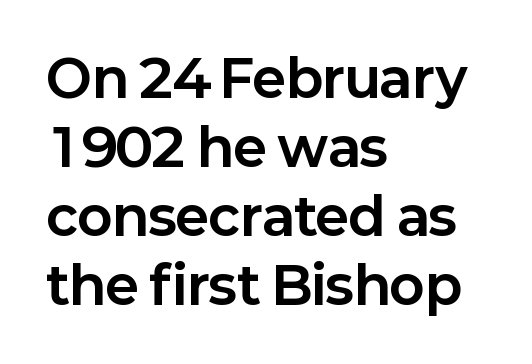
The image shows 52 px bold sans-serif type, upright; set left-aligned, normal line spacing (1.33x), normal letter spacing, not underlined; low stroke contrast and a medium x-height.
